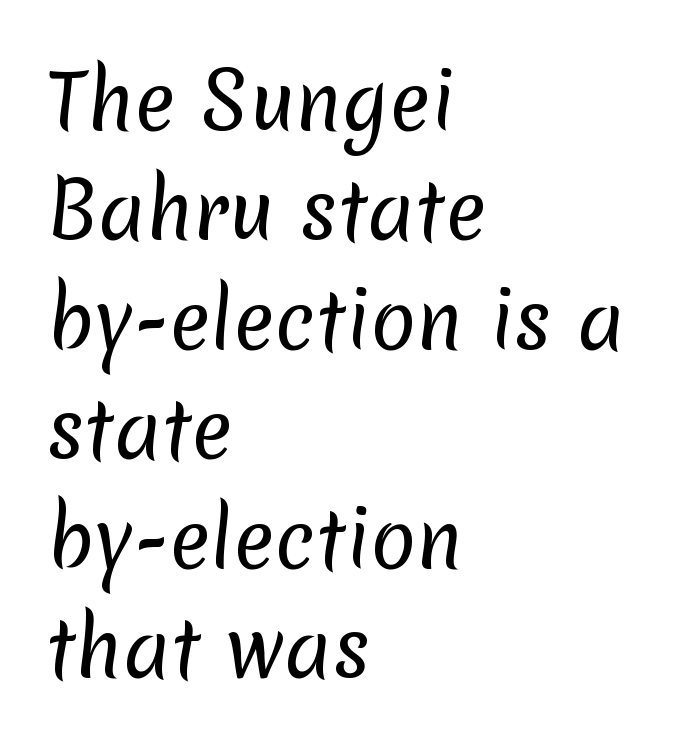
Q: Is the text bold? A: No.
Q: Is the typeface a serif or a sans-serif typeface? A: Sans-serif.
Q: Is the text underlined? A: No.
Q: How is the paragraph aligned? A: Left-aligned.
Q: Is the spacing between letters normal or unusually wide? A: Normal.
Q: Is the spacing between lines tight, normal or loose? A: Normal.
Q: Width (condensed, normal, or wide)? A: Normal.
Q: Stroke contrast? A: Low.
Q: x-height? A: Medium.
Q: Monospaced? A: No.
